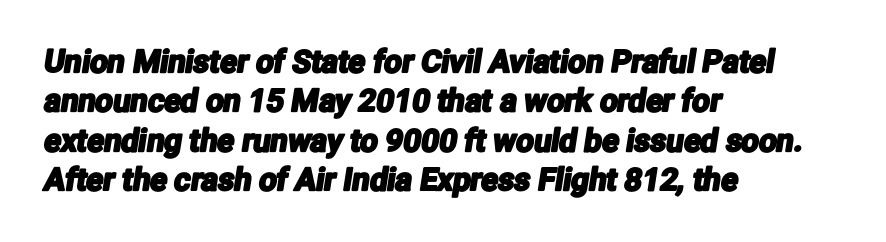
Every row of glyphs begins at an identical x-position on the left. These lines are rendered in a variable-pitch font. Are there feet on the stems? There aren't — it's a sans. The horizontal fit of the characters is conventional and even. Underlining? Definitely not there. The vertical gap from one line to the next is medium.
